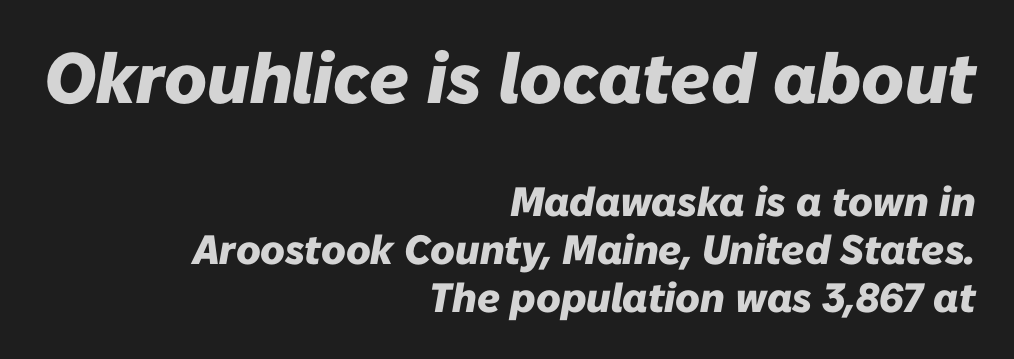
{"italic": "yes", "lean": "right", "slant_degrees": 10, "bold": "yes", "weight": "heavy", "width": "normal", "stroke_contrast": "low", "x_height": "medium", "monospaced": "no", "underline": "no", "align": "right", "line_spacing_ratio": 1.17, "letter_spacing": "normal", "letter_spacing_em": 0.0, "larger_block": "first", "size_ratio": 1.73, "glyph_px": 71}
